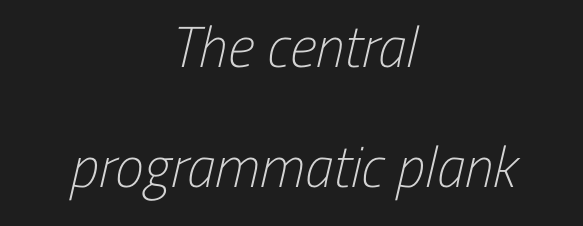
The image shows 58 px light, condensed sans-serif type; set centered, loose line spacing (2.07x), normal letter spacing, not underlined; low stroke contrast and a medium x-height.
